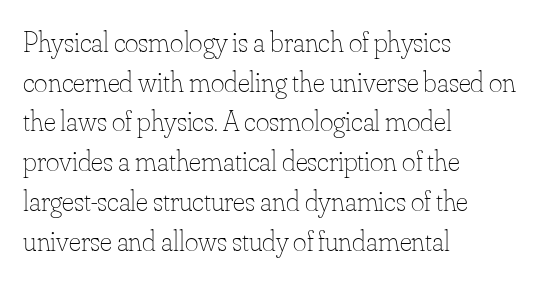
{"italic": "no", "bold": "no", "weight": "thin", "width": "normal", "stroke_contrast": "low", "x_height": "small", "monospaced": "no", "underline": "no", "align": "left", "line_spacing": "normal", "line_spacing_ratio": 1.37, "letter_spacing": "normal", "letter_spacing_em": 0.0, "glyph_px": 29}
